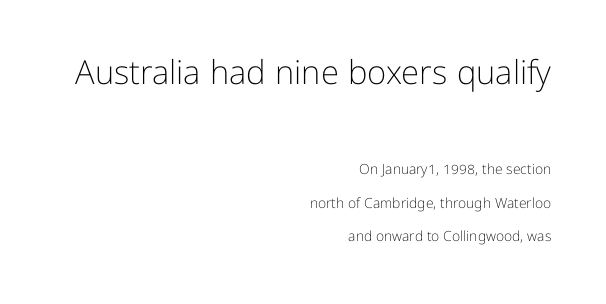
The image shows 33 px light sans-serif type, upright; set right-aligned, loose line spacing (2.41x), normal letter spacing, not underlined; the first (top) block is 2.36x larger; low stroke contrast and a medium x-height.
